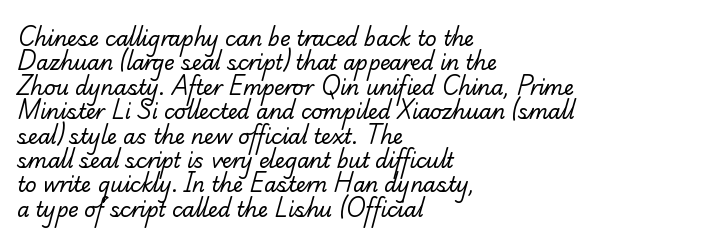
{"bold": "no", "underline": "no", "align": "left", "line_spacing_ratio": 1.22, "letter_spacing": "normal", "letter_spacing_em": 0.0, "glyph_px": 20}
